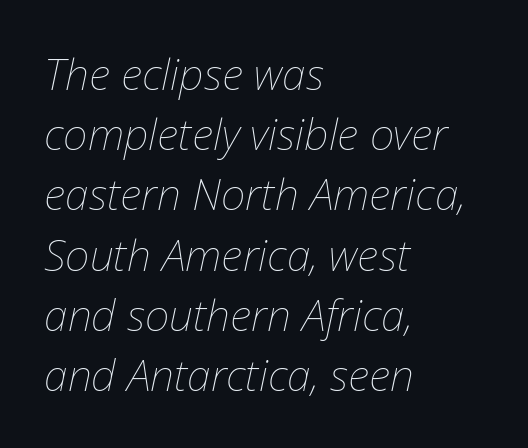
Q: Is the text bold? A: No.
Q: Is the text italic (slanted)? A: Yes, it leans right by about 12 degrees.
Q: Is the text underlined? A: No.
Q: How is the paragraph aligned? A: Left-aligned.
Q: Is the spacing between letters normal or unusually wide? A: Normal.
Q: Is the spacing between lines tight, normal or loose? A: Normal.
Q: Width (condensed, normal, or wide)? A: Normal.
Q: Stroke contrast? A: Low.
Q: x-height? A: Medium.
Q: Monospaced? A: No.
